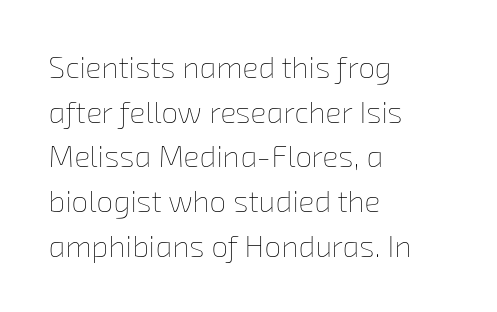
On a weight scale, this lands at 450 or below. You could call the tracking neutral — neither tight nor loose. The passage shown is not underscored anywhere. A typesetter would call this proportional, since set widths differ per character.
